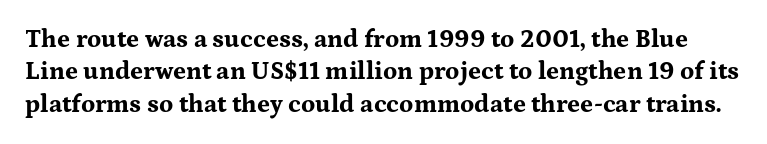
{"italic": "no", "bold": "yes", "underline": "no", "line_spacing": "normal", "line_spacing_ratio": 1.3, "letter_spacing": "normal", "letter_spacing_em": 0.0, "glyph_px": 25}
